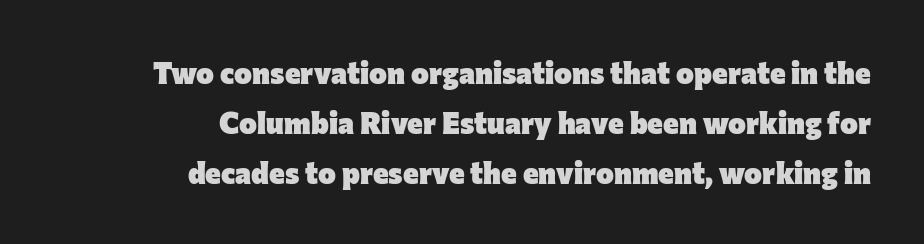
{"serif": "no", "italic": "no", "bold": "yes", "weight": "heavy", "width": "normal", "stroke_contrast": "low", "x_height": "medium", "monospaced": "no", "underline": "no", "align": "right", "line_spacing": "normal", "line_spacing_ratio": 1.66, "letter_spacing": "normal", "letter_spacing_em": 0.0, "glyph_px": 30}
